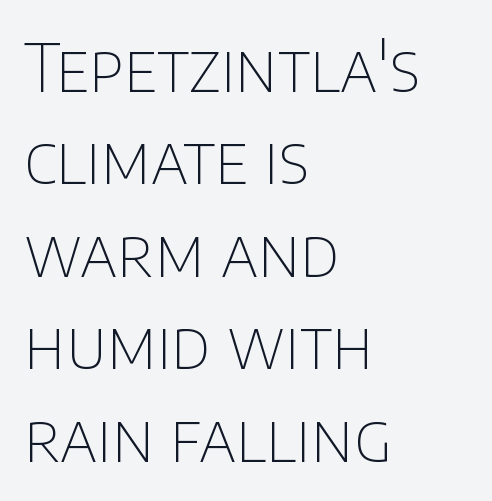
Q: Is the text bold? A: No.
Q: Is the text italic (slanted)? A: No, it is upright.
Q: Is the typeface a serif or a sans-serif typeface? A: Sans-serif.
Q: Is the text underlined? A: No.
Q: How is the paragraph aligned? A: Left-aligned.
Q: Is the spacing between letters normal or unusually wide? A: Normal.
Q: Is the spacing between lines tight, normal or loose? A: Normal.
Q: Width (condensed, normal, or wide)? A: Normal.
Q: Stroke contrast? A: Low.
Q: x-height? A: Large.
Q: Monospaced? A: No.
